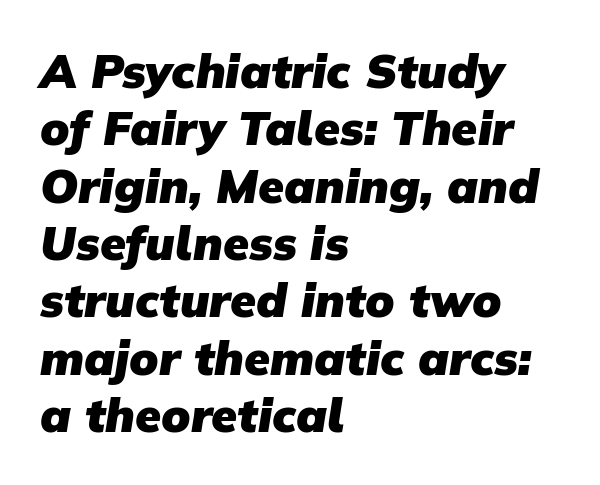
{"serif": "no", "bold": "yes", "weight": "heavy", "width": "normal", "stroke_contrast": "low", "x_height": "medium", "monospaced": "no", "underline": "no", "align": "left", "line_spacing_ratio": 1.22, "letter_spacing": "normal", "letter_spacing_em": 0.0, "glyph_px": 47}
